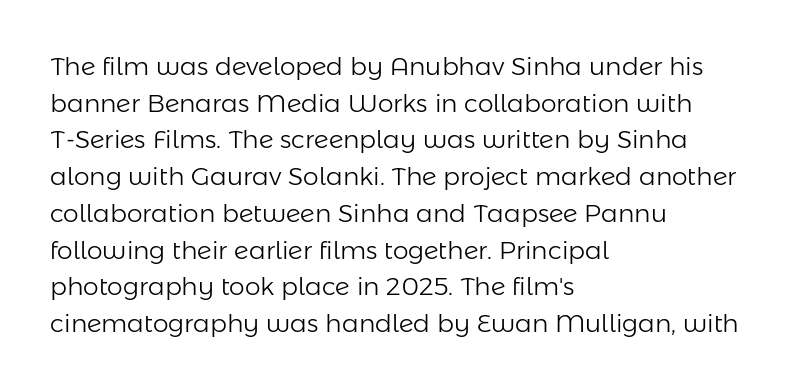
Q: Is the text bold? A: No.
Q: Is the text italic (slanted)? A: No, it is upright.
Q: Is the text underlined? A: No.
Q: How is the paragraph aligned? A: Left-aligned.
Q: Is the spacing between letters normal or unusually wide? A: Normal.
Q: Is the spacing between lines tight, normal or loose? A: Normal.
